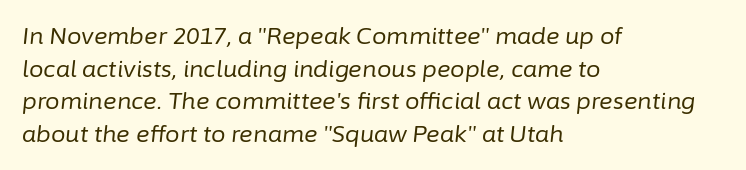
The image shows 23 px text type, italic (leaning right); set left-aligned, normal line spacing (1.42x), normal letter spacing, not underlined.
